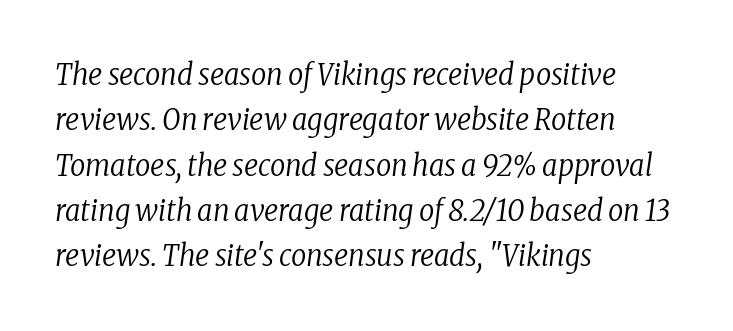
The image shows 30 px regular-weight, condensed serif type, italic (leaning right); set left-aligned, normal line spacing (1.51x), normal letter spacing, not underlined; low stroke contrast and a medium x-height.
